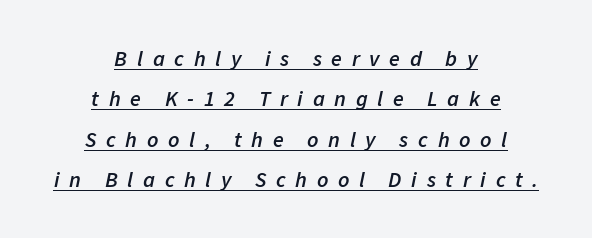
Caption: multi-line text, centered on the measure. These lines carry some extra weight — a demibold, not a full bold. Short note: letters widely spaced. Italic? Definitely — the glyphs are oblique.
